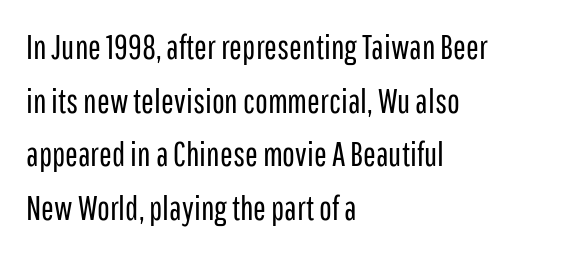
The specimen omits any rule beneath the text block's lines. In terms of letterform style, serifs are entirely absent. One glance says typical: line gaps are just what's usual. The characters are drawn with everyday or finer stroke widths. Rendered with straight, roman letterforms.
